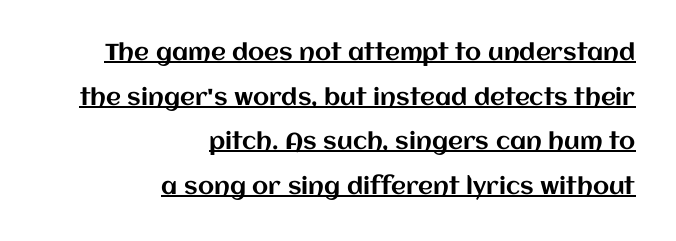
{"italic": "no", "underline": "yes", "align": "right", "line_spacing": "loose", "line_spacing_ratio": 1.94, "letter_spacing": "normal", "letter_spacing_em": 0.0, "glyph_px": 23}
